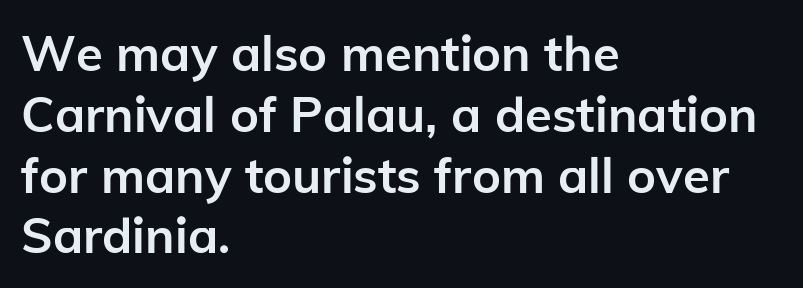
{"serif": "no", "italic": "no", "bold": "yes", "weight": "semibold", "width": "normal", "stroke_contrast": "low", "x_height": "medium", "monospaced": "no", "underline": "no", "align": "left", "line_spacing_ratio": 1.24, "letter_spacing": "normal", "letter_spacing_em": 0.0, "glyph_px": 49}
